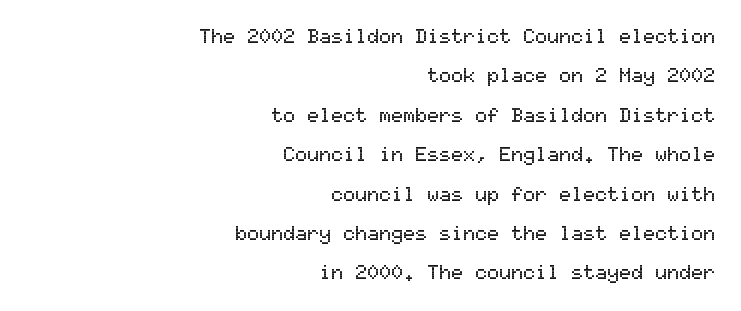
The image shows 20 px text type, upright; set right-aligned, loose line spacing (1.97x), normal letter spacing, not underlined.
